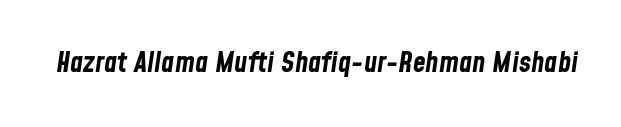
Posture: slanted. This sample has the flowing, uneven cadence of proportional lettering. Students, this is bold: see how much ink each stroke carries. Default kerning and tracking; the words read as compact shapes. The string is rendered with underlining switched off.
